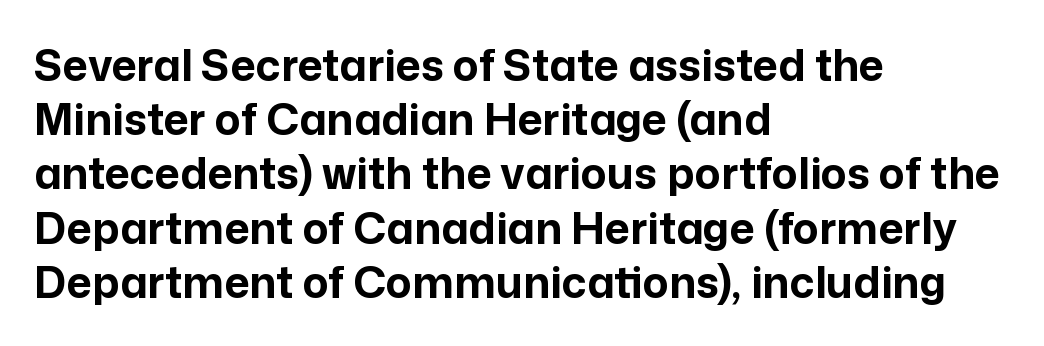
Default kerning and tracking; the words read as compact shapes. These lines sit exactly where default settings would place them. The characters look thick and weighty, a clear bold. Is the block centered? No — it sits flush against the left margin.
